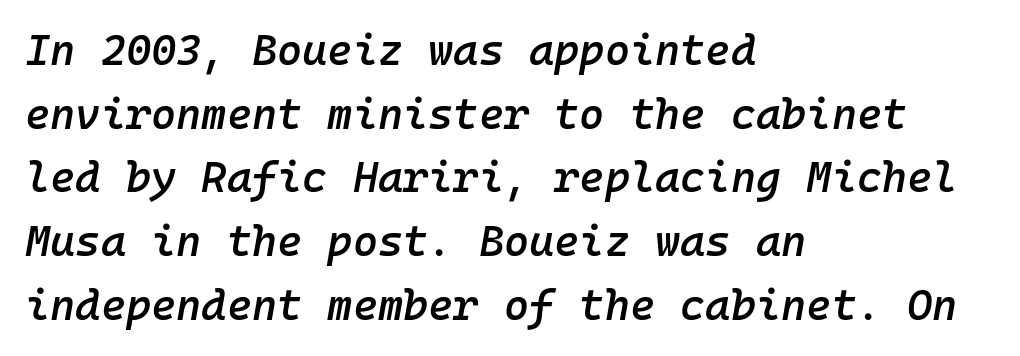
The image shows 43 px semibold type, italic (leaning right), monospaced; set left-aligned, normal line spacing (1.48x), normal letter spacing, not underlined; low stroke contrast and a medium x-height.
